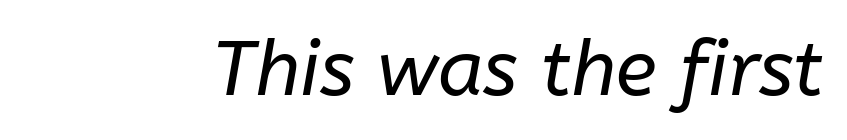
The image shows 77 px regular-weight type, italic (leaning right); set normal letter spacing, not underlined; low stroke contrast and a medium x-height.
